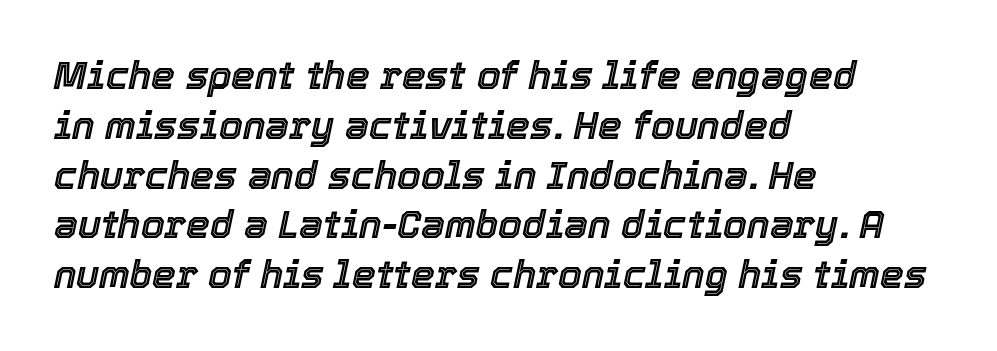
In terms of posture, this sample is oblique. The passage shown is typed in a proportional face where columns would drift. Underlining? Definitely not there. Layout note: lines flush left. The horizontal fit of the characters is conventional and even. Whoever set this chose a conventional vertical rhythm.
